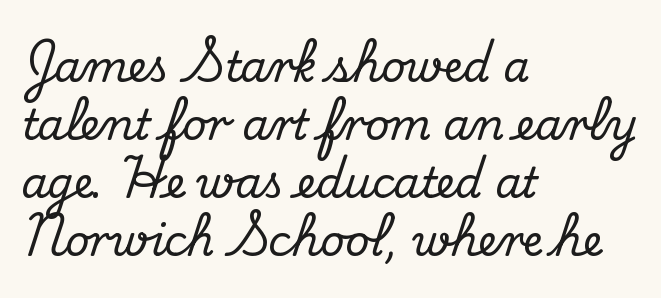
The image shows 42 px serif type; set left-aligned, normal line spacing (1.38x), normal letter spacing, not underlined; medium stroke contrast and a small x-height.
